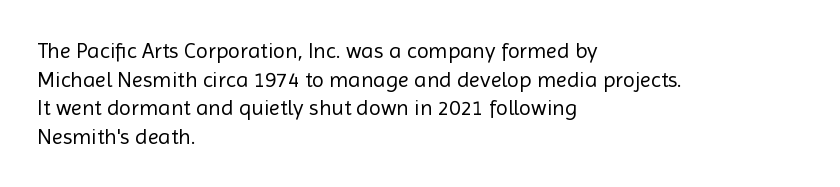
{"italic": "no", "bold": "no", "underline": "no", "align": "left", "line_spacing": "normal", "line_spacing_ratio": 1.3, "letter_spacing": "normal", "letter_spacing_em": 0.0, "glyph_px": 22}
